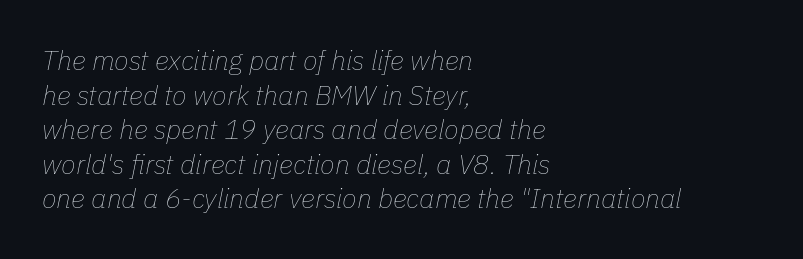
Q: Is the text bold? A: No.
Q: Is the text italic (slanted)? A: Yes, it leans right by about 11 degrees.
Q: Is the text underlined? A: No.
Q: How is the paragraph aligned? A: Left-aligned.
Q: Is the spacing between letters normal or unusually wide? A: Normal.
Q: Is the spacing between lines tight, normal or loose? A: Normal.
